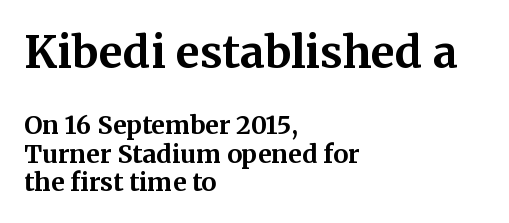
You get the large type first, then a drop to smaller type. The rendering uses natural spacing where letterforms have individual widths. The specimen reads as upright at a glance. Does extra space separate the letters? No, they use regular spacing. Regarding serifs, this sample has them. Underlining? Definitely not there.
